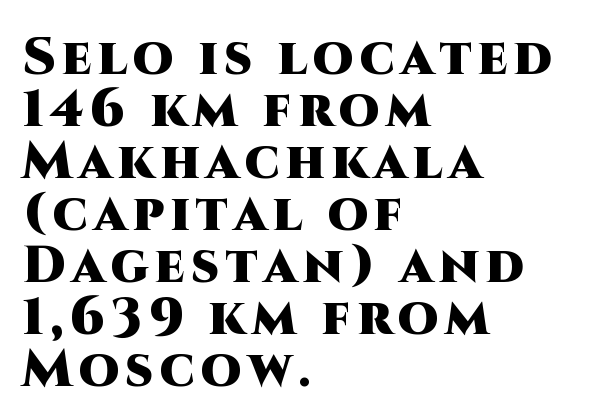
A typesetter would label this face a sans. Nope, not italic — everything's standing straight. Nobody drew a line under any word here. On the weight axis this lands at bold, roughly 700. The paragraph has a hard left edge and a soft right edge.
